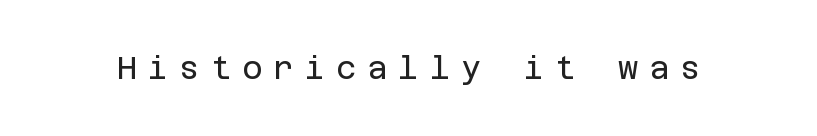
{"serif": "no", "italic": "no", "bold": "no", "weight": "regular", "width": "normal", "stroke_contrast": "low", "x_height": "large", "underline": "no", "letter_spacing": "wide", "letter_spacing_em": 0.36, "glyph_px": 31}
